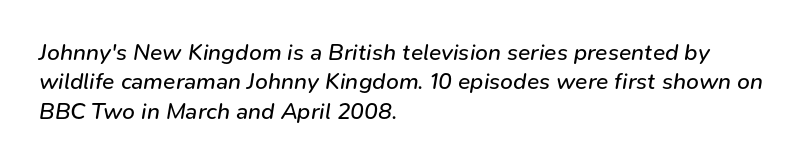
The image shows 23 px text type, italic (leaning right); set left-aligned, normal line spacing (1.28x), normal letter spacing, not underlined.
